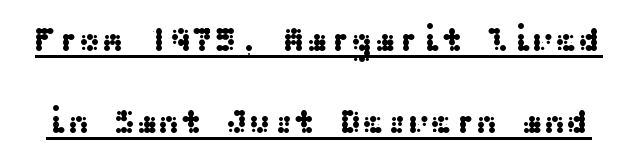
{"serif": "no", "italic": "no", "width": "wide", "stroke_contrast": "medium", "x_height": "medium", "underline": "yes", "line_spacing": "loose", "line_spacing_ratio": 2.4, "letter_spacing": "normal", "letter_spacing_em": 0.0, "glyph_px": 34}
